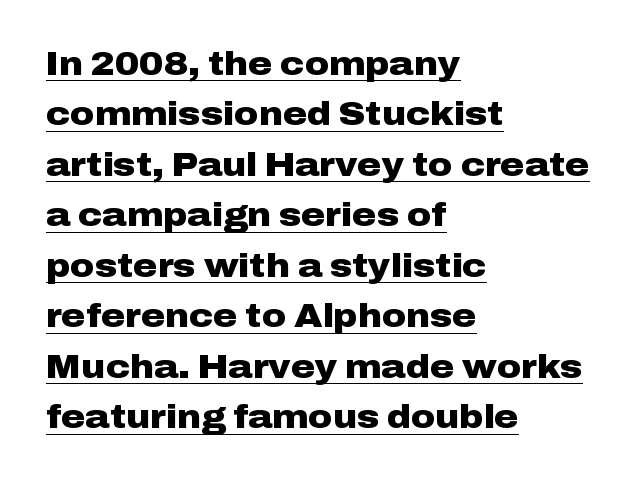
{"serif": "no", "italic": "no", "bold": "yes", "weight": "heavy", "width": "wide", "stroke_contrast": "low", "x_height": "medium", "monospaced": "no", "underline": "yes", "align": "left", "line_spacing": "normal", "line_spacing_ratio": 1.53, "letter_spacing": "normal", "letter_spacing_em": 0.0, "glyph_px": 33}
